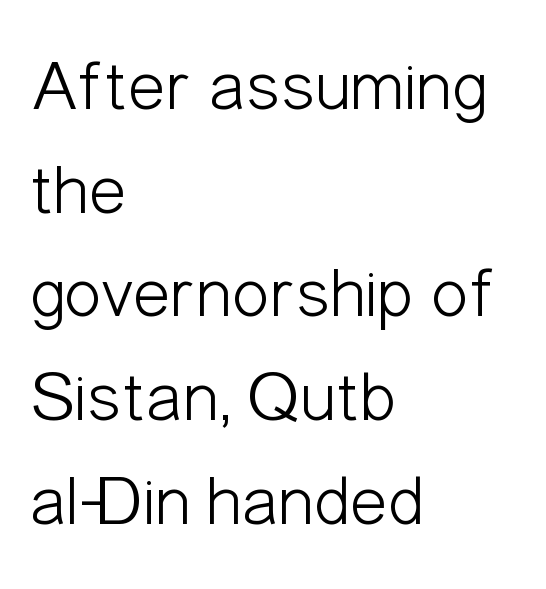
{"serif": "no", "italic": "no", "bold": "no", "weight": "light", "width": "condensed", "stroke_contrast": "low", "x_height": "medium", "monospaced": "no", "underline": "no", "align": "left", "line_spacing": "normal", "line_spacing_ratio": 1.46, "letter_spacing": "normal", "letter_spacing_em": 0.0, "glyph_px": 71}
